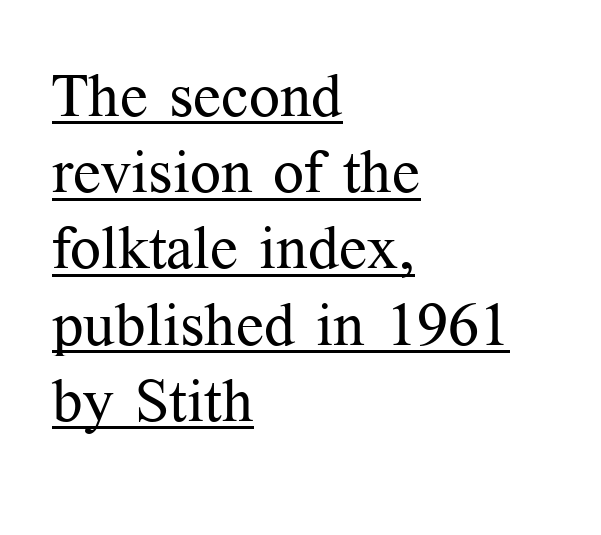
The image shows 61 px regular-weight serif type, upright; set left-aligned, normal line spacing (1.25x), normal letter spacing, underlined; medium stroke contrast and a medium x-height.
